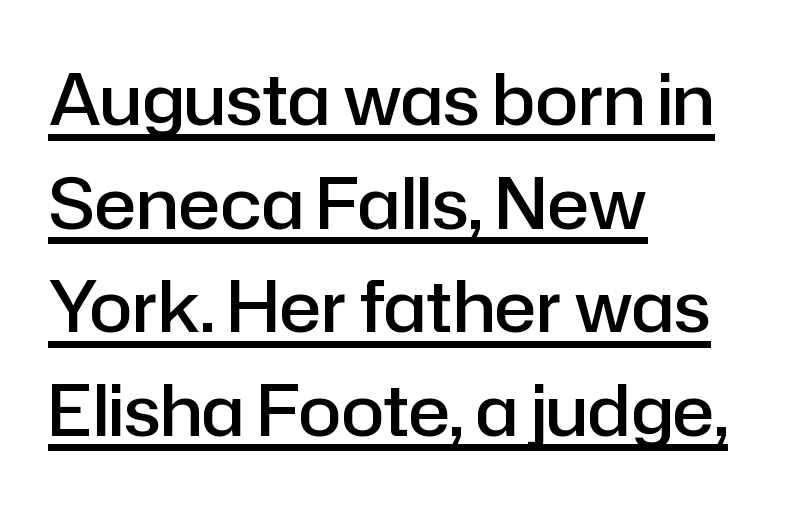
{"serif": "no", "italic": "no", "bold": "semi", "weight": "semibold", "width": "normal", "stroke_contrast": "low", "x_height": "medium", "monospaced": "no", "underline": "yes", "align": "left", "line_spacing": "normal", "line_spacing_ratio": 1.48, "letter_spacing": "normal", "letter_spacing_em": 0.0, "glyph_px": 70}
